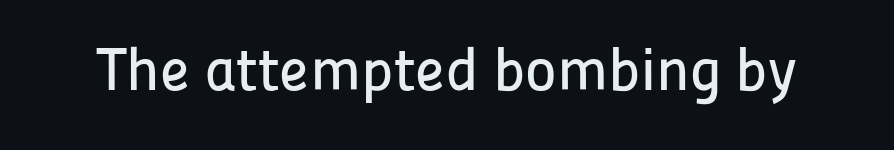
The image shows 60 px sans-serif type, upright; set normal letter spacing, not underlined; low stroke contrast and a medium x-height.
